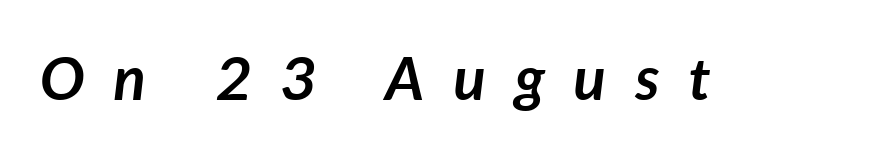
You could only call the tracking loose — the letters float apart. Think of a printed novel: that variable character pitch is what you see here. Characters are canted at an angle relative to the baseline's perpendicular. Heavy, bold letterforms. Letters rest on an invisible, unmarked baseline.
